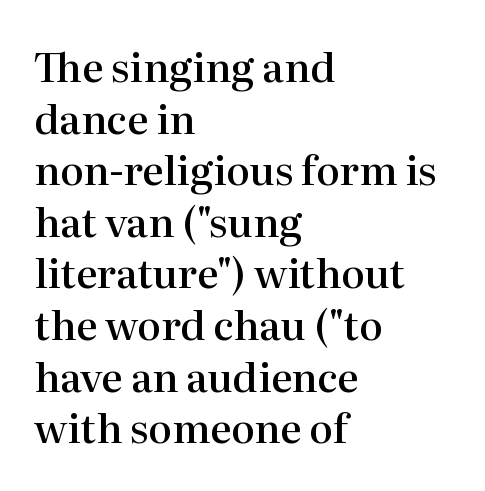
{"serif": "yes", "italic": "no", "bold": "semi", "weight": "semibold", "width": "normal", "stroke_contrast": "high", "x_height": "medium", "monospaced": "no", "underline": "no", "align": "left", "line_spacing": "normal", "line_spacing_ratio": 1.29, "letter_spacing": "normal", "letter_spacing_em": 0.0, "glyph_px": 40}
